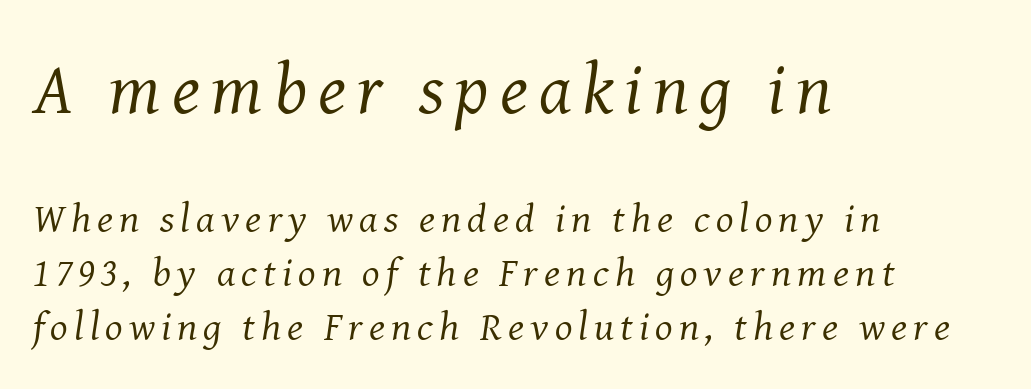
The string is rendered with underlining switched off. Between these two stacked blocks, the higher one wins on size. Leading: standard. The face used here is proportionally spaced, like ordinary book or web type. Every row of glyphs begins at an identical x-position on the left.
